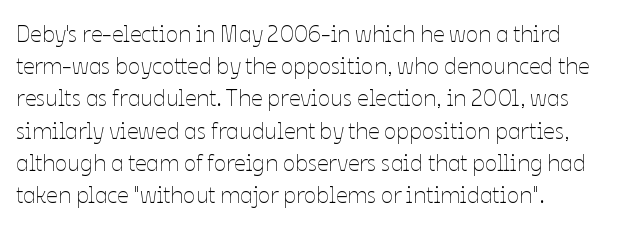
Q: Is the text bold? A: No.
Q: Is the text italic (slanted)? A: No, it is upright.
Q: Is the text underlined? A: No.
Q: How is the paragraph aligned? A: Left-aligned.
Q: Is the spacing between letters normal or unusually wide? A: Normal.
Q: Is the spacing between lines tight, normal or loose? A: Normal.
